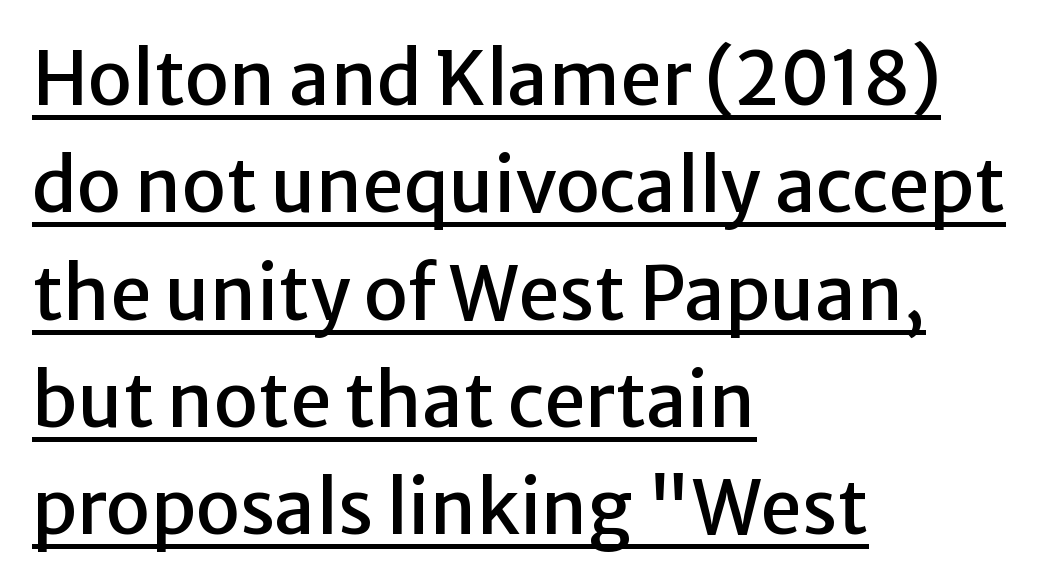
The image shows 74 px sans-serif type, upright; set left-aligned, normal line spacing (1.45x), normal letter spacing, underlined; low stroke contrast and a medium x-height.
